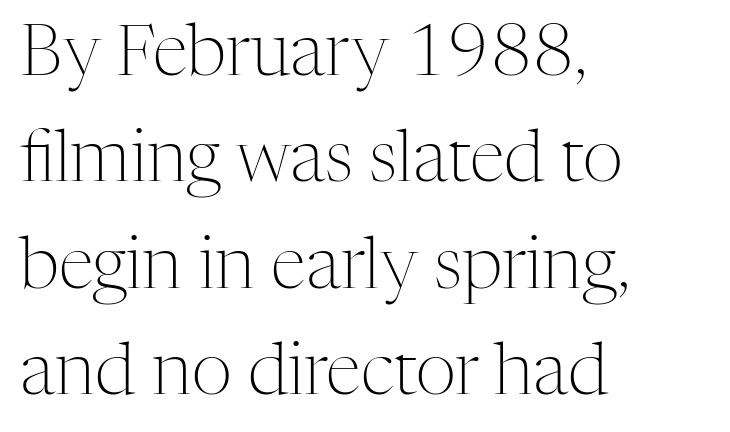
Letter spacing: default. This sample uses an upright cut, with every glyph sitting square on the baseline. In terms of leading, this rendering sits right in the middle. A bare baseline throughout the passage.
